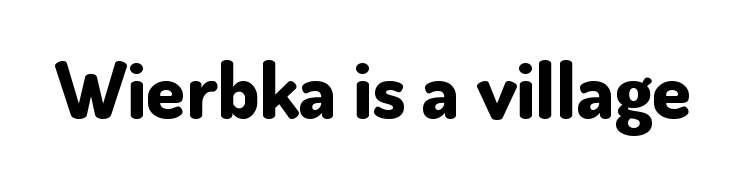
{"serif": "no", "italic": "no", "bold": "yes", "weight": "bold", "width": "normal", "stroke_contrast": "low", "x_height": "small", "monospaced": "no", "underline": "no", "letter_spacing": "normal", "letter_spacing_em": 0.0, "glyph_px": 79}
